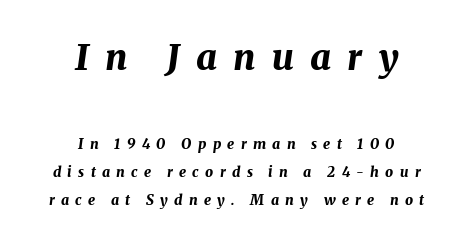
Tall strokes in this sample are angled rather than plumb. Heavy, bold letterforms. Each row of text sits above clean, open space. The letters are spread apart with noticeably loose tracking.
